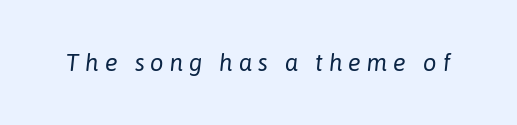
Q: Is the text bold? A: No.
Q: Is the text italic (slanted)? A: Yes, it leans right by about 6 degrees.
Q: Is the text underlined? A: No.
Q: Is the spacing between letters normal or unusually wide? A: Unusually wide.
